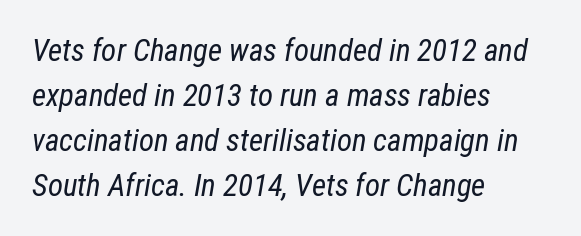
{"italic": "yes", "lean": "right", "slant_degrees": 12, "bold": "no", "weight": "regular", "width": "condensed", "stroke_contrast": "low", "x_height": "medium", "monospaced": "no", "underline": "no", "align": "left", "line_spacing": "normal", "line_spacing_ratio": 1.45, "letter_spacing": "normal", "letter_spacing_em": 0.0, "glyph_px": 31}
